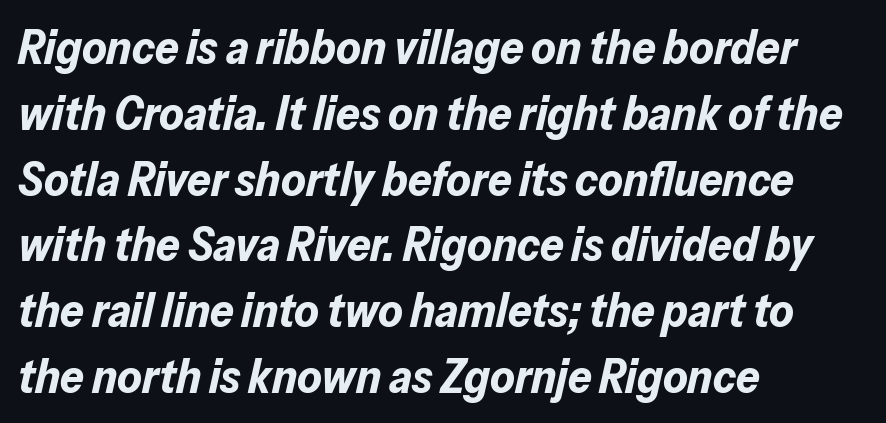
Q: Is the text bold? A: Yes.
Q: Is the text italic (slanted)? A: Yes, it leans right by about 13 degrees.
Q: Is the text underlined? A: No.
Q: How is the paragraph aligned? A: Left-aligned.
Q: Is the spacing between letters normal or unusually wide? A: Normal.
Q: Is the spacing between lines tight, normal or loose? A: Normal.
Q: Width (condensed, normal, or wide)? A: Normal.
Q: Stroke contrast? A: Low.
Q: x-height? A: Medium.
Q: Monospaced? A: No.
